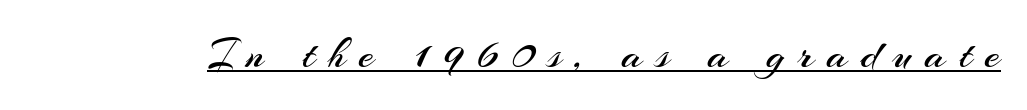
The letters are spread apart with noticeably loose tracking. Spacing verdict: proportional, widths tailored to each character. The glyphs in this specimen are sans serif.
